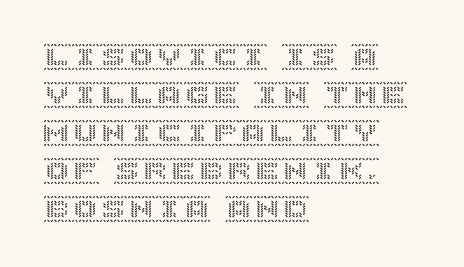
Q: Is the text italic (slanted)? A: No, it is upright.
Q: Is the text underlined? A: No.
Q: How is the paragraph aligned? A: Left-aligned.
Q: Is the spacing between letters normal or unusually wide? A: Normal.
Q: Is the spacing between lines tight, normal or loose? A: Normal.
Q: Width (condensed, normal, or wide)? A: Normal.
Q: x-height? A: Large.
